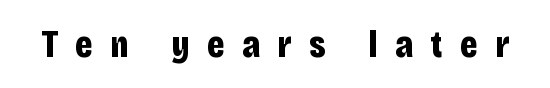
{"serif": "no", "italic": "no", "bold": "yes", "weight": "bold", "width": "condensed", "stroke_contrast": "low", "x_height": "large", "monospaced": "no", "underline": "no", "letter_spacing": "wide", "letter_spacing_em": 0.45, "glyph_px": 39}
